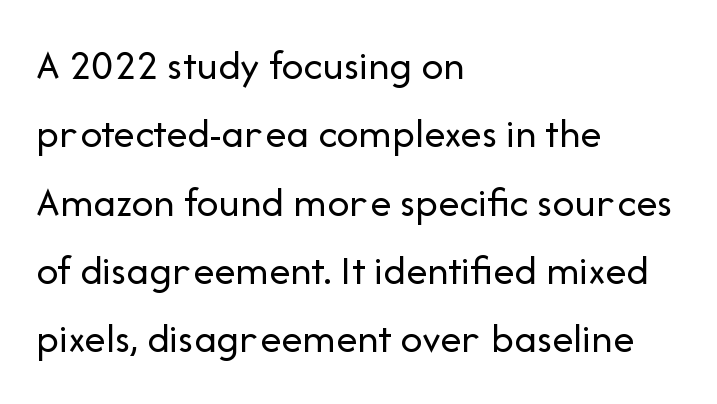
Q: Is the text bold? A: No.
Q: Is the text italic (slanted)? A: No, it is upright.
Q: Is the typeface a serif or a sans-serif typeface? A: Sans-serif.
Q: Is the text underlined? A: No.
Q: How is the paragraph aligned? A: Left-aligned.
Q: Is the spacing between letters normal or unusually wide? A: Normal.
Q: Is the spacing between lines tight, normal or loose? A: Normal.
Q: Width (condensed, normal, or wide)? A: Normal.
Q: Stroke contrast? A: Low.
Q: x-height? A: Medium.
Q: Monospaced? A: No.
